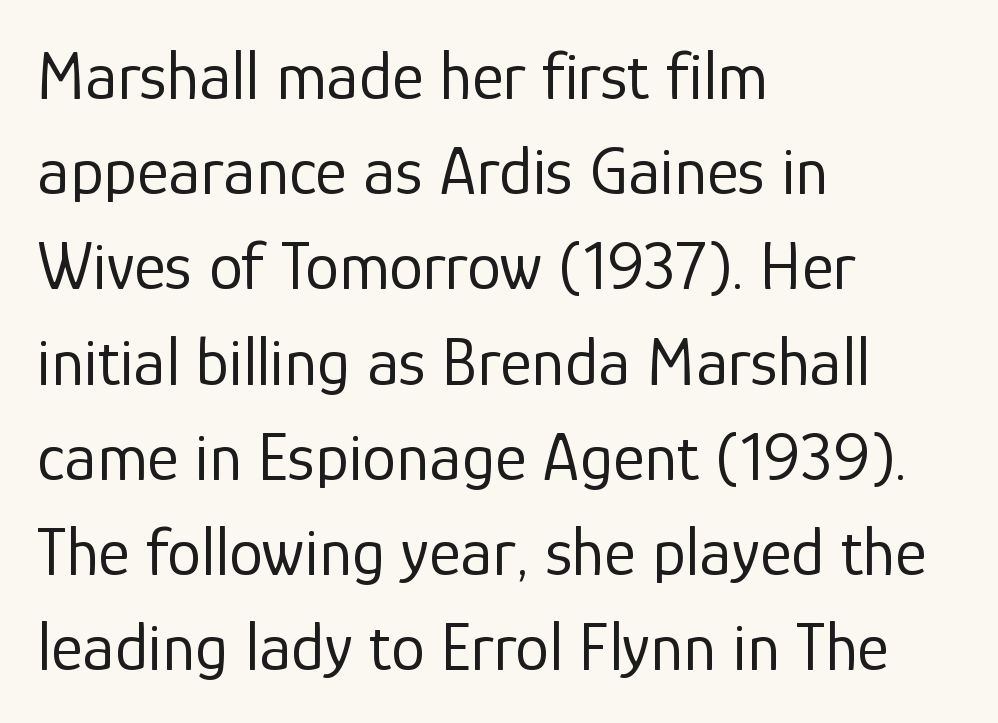
{"serif": "no", "italic": "no", "bold": "no", "weight": "regular", "width": "normal", "stroke_contrast": "low", "x_height": "medium", "monospaced": "no", "underline": "no", "align": "left", "line_spacing": "normal", "line_spacing_ratio": 1.4, "letter_spacing": "normal", "letter_spacing_em": 0.0, "glyph_px": 68}
